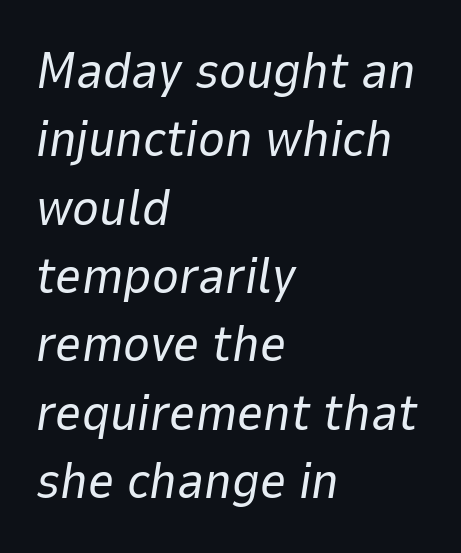
The image shows 51 px regular-weight type, italic (leaning right); set left-aligned, normal line spacing (1.34x), normal letter spacing, not underlined; low stroke contrast and a medium x-height.
